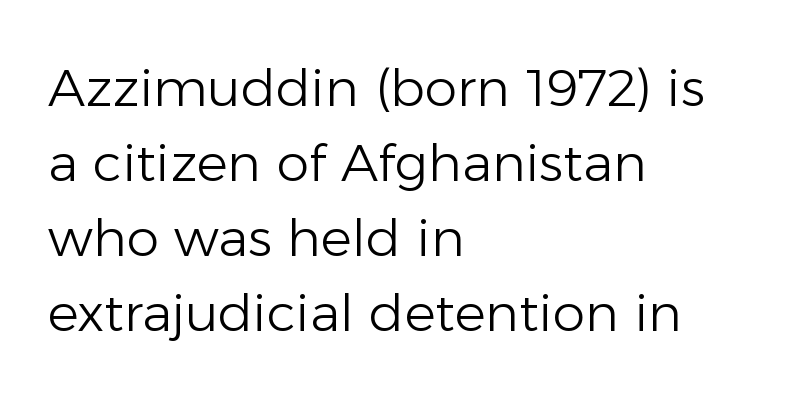
Look at the tracking — it's just the regular setting, nothing added. Italic: no, the glyphs are upright roman. A student would call this left alignment; a typographer would say flush left, rag right. Lines of text with bare space underneath. Is there much room between lines? A standard amount, neither cramped nor airy.
